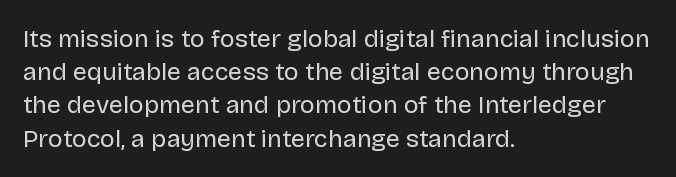
These lines sit exactly where default settings would place them. Decoration check: the copy has no underline. The typeface has the unassuming heft of standard copy or less. Horizontal alignment here is leftward, the default for most running prose.
